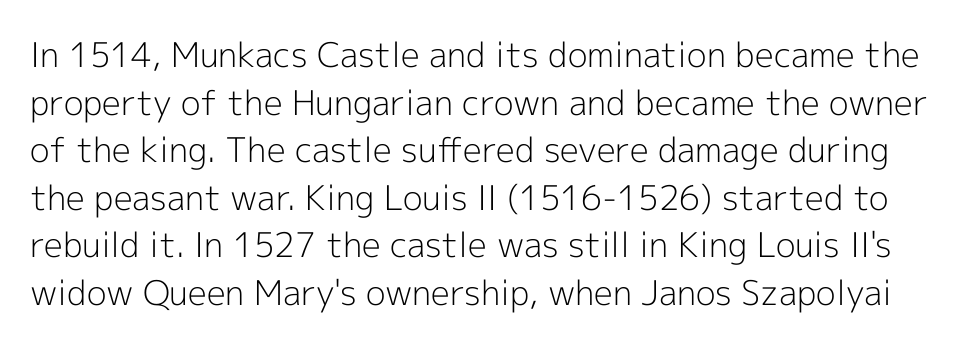
The image shows 34 px light sans-serif type, upright; set normal line spacing (1.4x), normal letter spacing, not underlined; a medium x-height.
